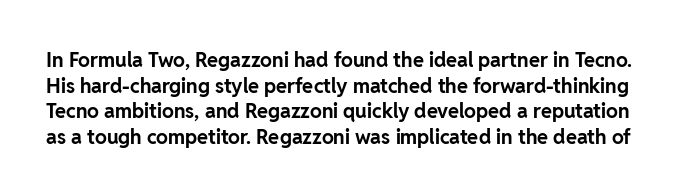
{"italic": "no", "bold": "yes", "underline": "no", "line_spacing": "normal", "line_spacing_ratio": 1.28, "letter_spacing": "normal", "letter_spacing_em": 0.0, "glyph_px": 20}
